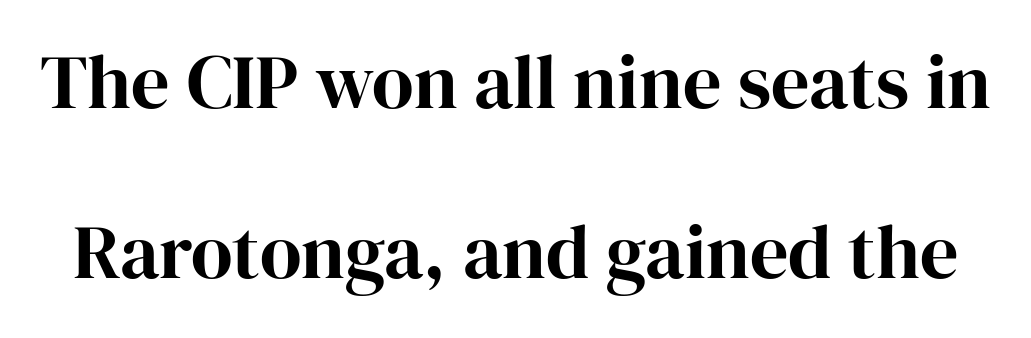
{"serif": "yes", "italic": "no", "width": "normal", "stroke_contrast": "high", "x_height": "medium", "monospaced": "no", "underline": "no", "line_spacing": "loose", "line_spacing_ratio": 2.24, "letter_spacing": "normal", "letter_spacing_em": 0.0, "glyph_px": 76}
